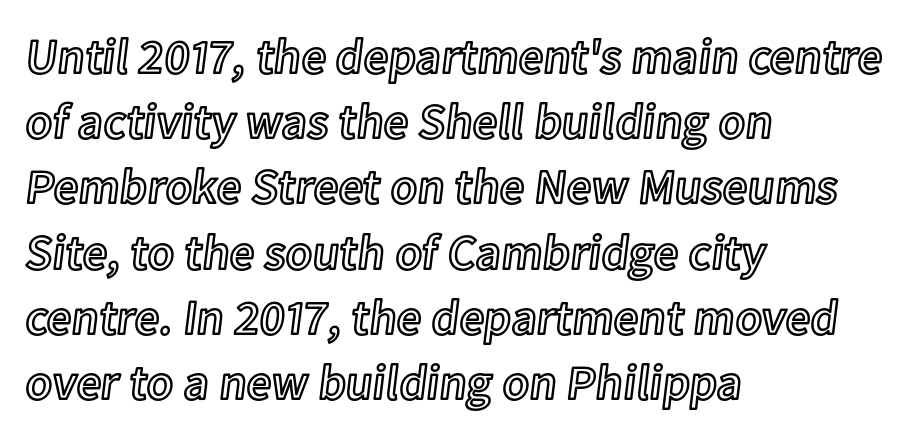
Q: Is the text italic (slanted)? A: Yes.
Q: Is the text underlined? A: No.
Q: How is the paragraph aligned? A: Left-aligned.
Q: Is the spacing between letters normal or unusually wide? A: Normal.
Q: Is the spacing between lines tight, normal or loose? A: Normal.
Q: Width (condensed, normal, or wide)? A: Normal.
Q: x-height? A: Medium.
Q: Monospaced? A: No.
